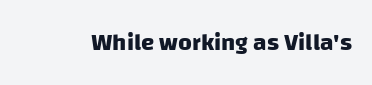
Standard letterfit; no display-style spreading of the glyphs. What weight is shown? A full bold with thick strokes. Has an underline been added? It has not.
